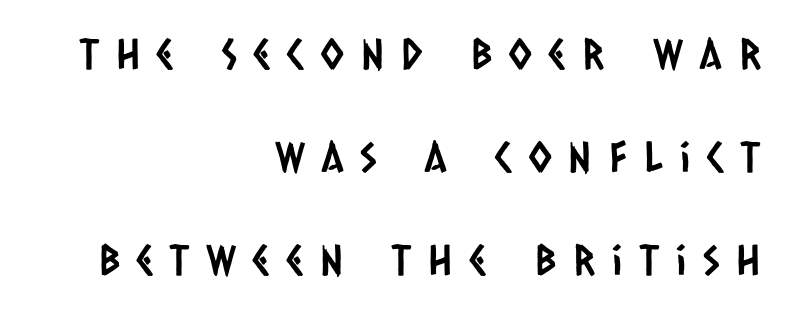
{"serif": "no", "width": "condensed", "stroke_contrast": "low", "x_height": "large", "monospaced": "no", "underline": "no", "align": "right", "line_spacing": "loose", "line_spacing_ratio": 2.45, "letter_spacing": "wide", "letter_spacing_em": 0.41, "glyph_px": 42}
